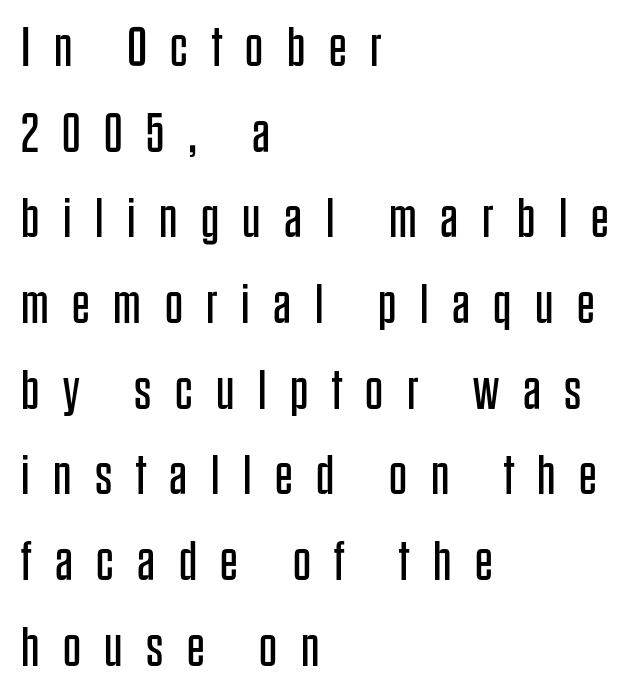
{"serif": "no", "italic": "no", "bold": "no", "weight": "regular", "width": "condensed", "stroke_contrast": "low", "x_height": "large", "monospaced": "no", "underline": "no", "align": "left", "line_spacing": "normal", "line_spacing_ratio": 1.53, "letter_spacing": "wide", "letter_spacing_em": 0.42, "glyph_px": 56}
